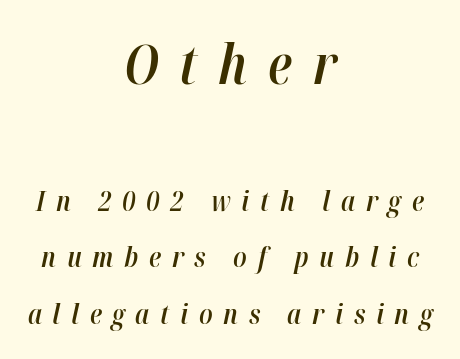
The foot of each line stays bare and open. Horizontally, the lines are justified to the midpoint only. The letters are slanted; this is an italic face. Size contrast runs from large at the top to small at the bottom. The tracking jumps out immediately: characters are airy and widely separated.
